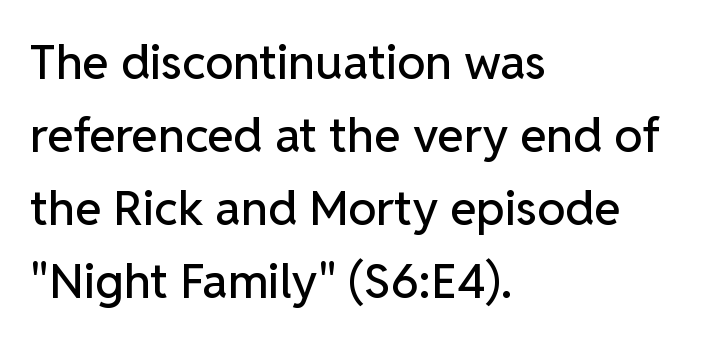
{"serif": "no", "italic": "no", "width": "normal", "stroke_contrast": "low", "x_height": "medium", "monospaced": "no", "underline": "no", "align": "left", "line_spacing": "normal", "line_spacing_ratio": 1.52, "letter_spacing": "normal", "letter_spacing_em": 0.0, "glyph_px": 48}
